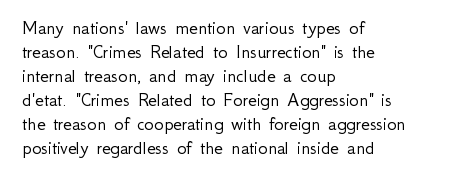
Q: Is the text bold? A: No.
Q: Is the text italic (slanted)? A: No, it is upright.
Q: Is the text underlined? A: No.
Q: How is the paragraph aligned? A: Left-aligned.
Q: Is the spacing between letters normal or unusually wide? A: Normal.
